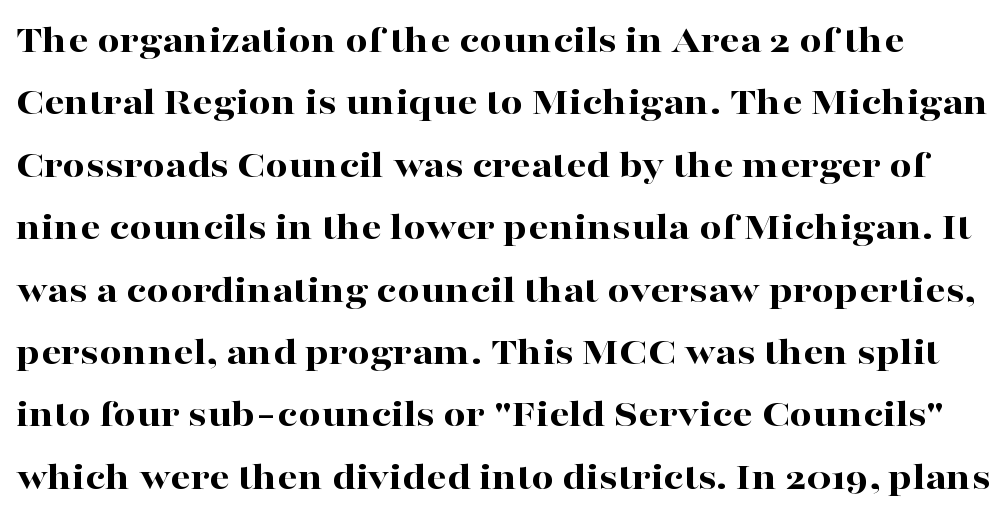
The image shows 40 px bold, wide serif type, upright; set normal line spacing (1.56x), normal letter spacing, not underlined; high stroke contrast and a medium x-height.
